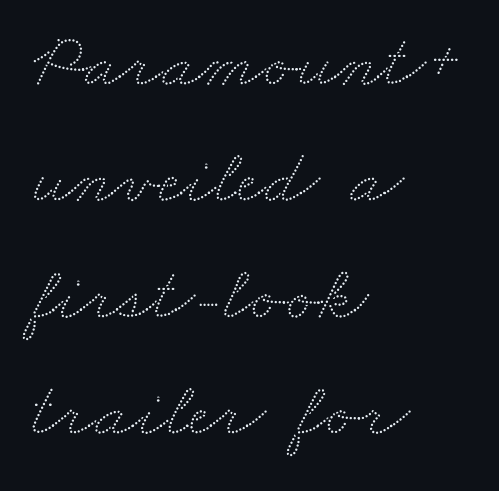
Q: Is the text underlined? A: No.
Q: How is the paragraph aligned? A: Left-aligned.
Q: Is the spacing between letters normal or unusually wide? A: Normal.
Q: Is the spacing between lines tight, normal or loose? A: Normal.
Q: Width (condensed, normal, or wide)? A: Wide.
Q: Stroke contrast? A: Low.
Q: x-height? A: Small.
Q: Monospaced? A: No.
